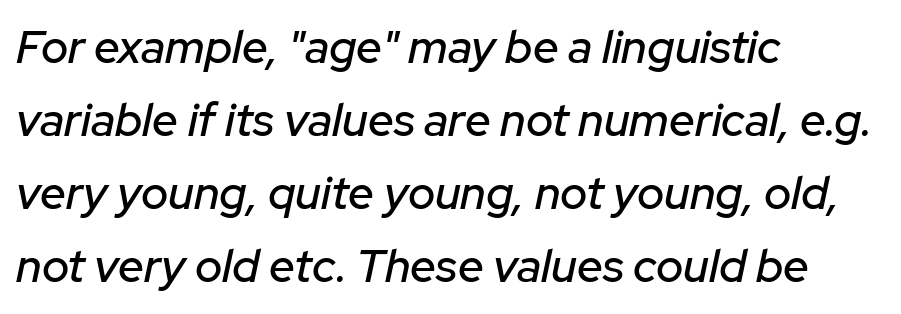
{"italic": "yes", "lean": "right", "slant_degrees": 12, "width": "normal", "stroke_contrast": "low", "x_height": "medium", "monospaced": "no", "underline": "no", "align": "left", "line_spacing": "normal", "line_spacing_ratio": 1.59, "letter_spacing": "normal", "letter_spacing_em": 0.0, "glyph_px": 46}
